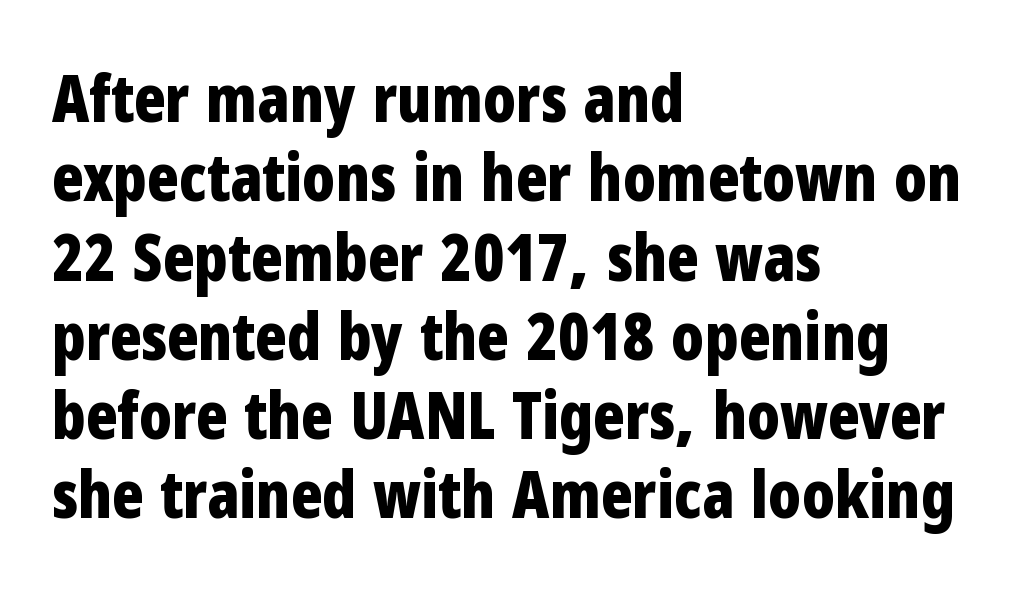
{"serif": "no", "italic": "no", "bold": "yes", "weight": "bold", "width": "condensed", "stroke_contrast": "low", "x_height": "medium", "monospaced": "no", "underline": "no", "align": "left", "line_spacing_ratio": 1.22, "letter_spacing": "normal", "letter_spacing_em": 0.0, "glyph_px": 65}
